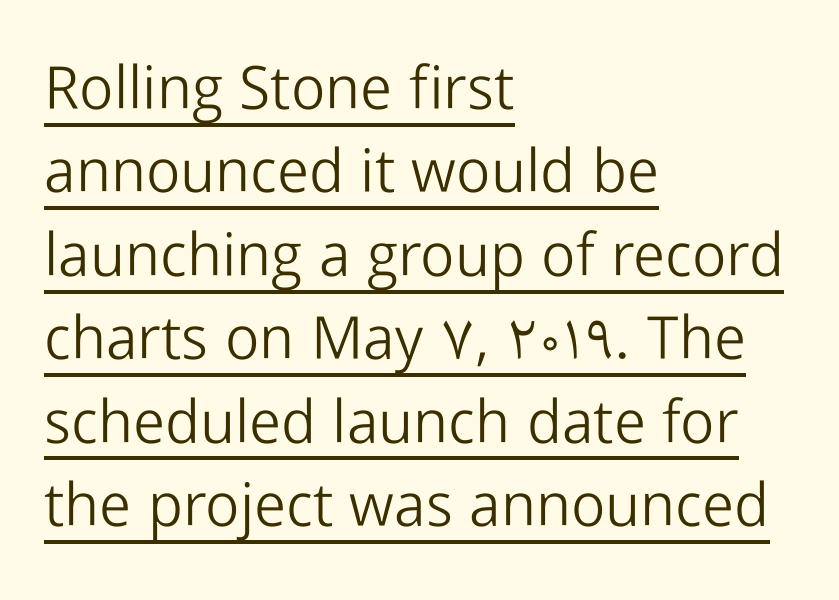
Q: Is the text bold? A: No.
Q: Is the text italic (slanted)? A: No, it is upright.
Q: Is the typeface a serif or a sans-serif typeface? A: Sans-serif.
Q: Is the text underlined? A: Yes.
Q: How is the paragraph aligned? A: Left-aligned.
Q: Is the spacing between letters normal or unusually wide? A: Normal.
Q: Is the spacing between lines tight, normal or loose? A: Normal.
Q: Width (condensed, normal, or wide)? A: Normal.
Q: Stroke contrast? A: Low.
Q: x-height? A: Medium.
Q: Monospaced? A: No.
